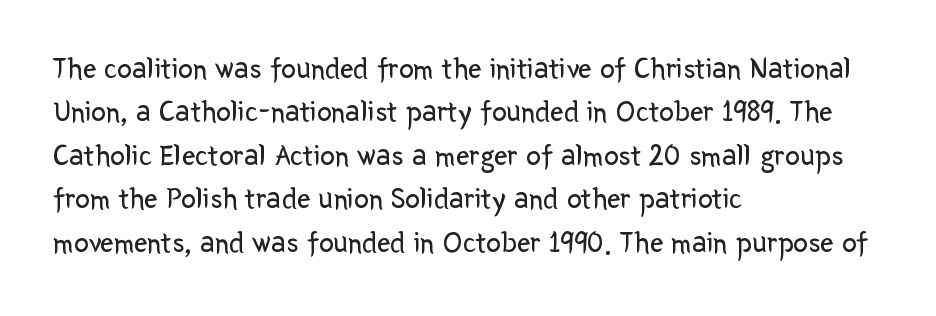
A student would call this left alignment; a typographer would say flush left, rag right. The face used here is proportionally spaced, like ordinary book or web type. Inter-character spacing is left at the font's built-in metrics. Summary of weight: not heavy and not bold. Note: no serifs on the glyphs.
